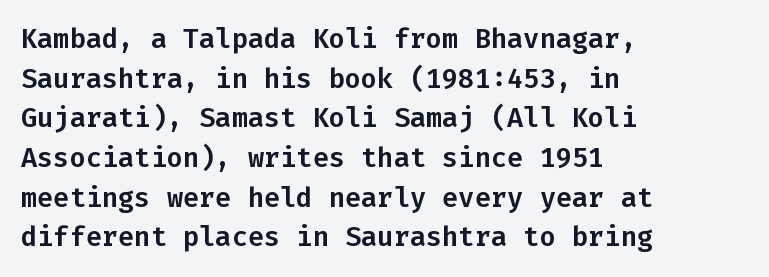
Q: Is the text italic (slanted)? A: No, it is upright.
Q: Is the text underlined? A: No.
Q: How is the paragraph aligned? A: Left-aligned.
Q: Is the spacing between letters normal or unusually wide? A: Normal.
Q: Is the spacing between lines tight, normal or loose? A: Normal.
